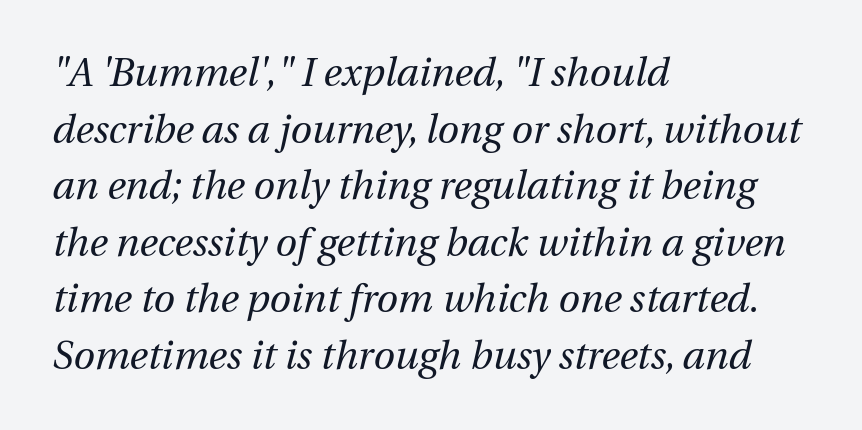
The space beneath each line is pristine and unruled. Observe the lean: these are italic letterforms. You could not count columns in this text — the font is proportionally spaced. Line beginnings align vertically; line endings do not.
